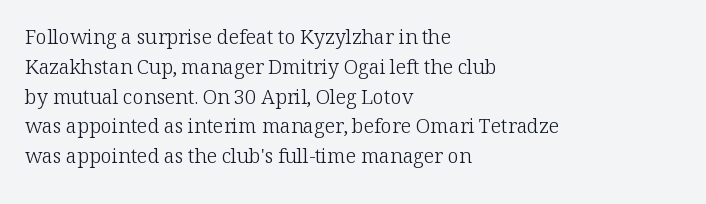
The image shows 20 px text type, upright; set left-aligned, normal line spacing (1.49x), normal letter spacing, not underlined.
